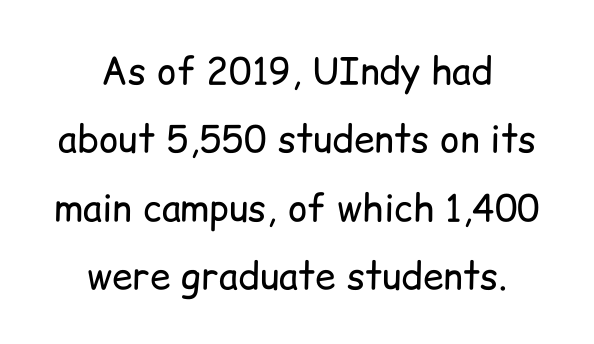
No extra tracking has been applied to these lines. The type sits square on the baseline with zero lean. Just letters on the line, the space beneath them empty. Look at the bottom of the vertical strokes: they stop flat, with no serifs. Compared with a typical body face, this is equally light or lighter still.
